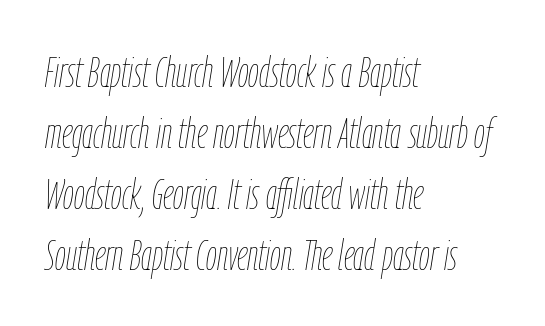
The image shows 43 px thin, condensed type, italic (leaning right); set left-aligned, normal line spacing (1.42x), normal letter spacing, not underlined; low stroke contrast and a medium x-height.
